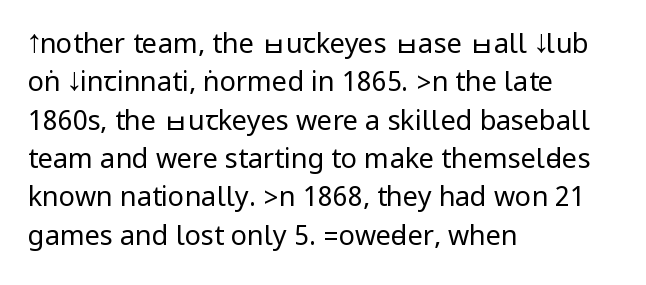
Q: Is the text bold? A: No.
Q: Is the text italic (slanted)? A: No, it is upright.
Q: Is the text underlined? A: No.
Q: How is the paragraph aligned? A: Left-aligned.
Q: Is the spacing between letters normal or unusually wide? A: Normal.
Q: Is the spacing between lines tight, normal or loose? A: Normal.
